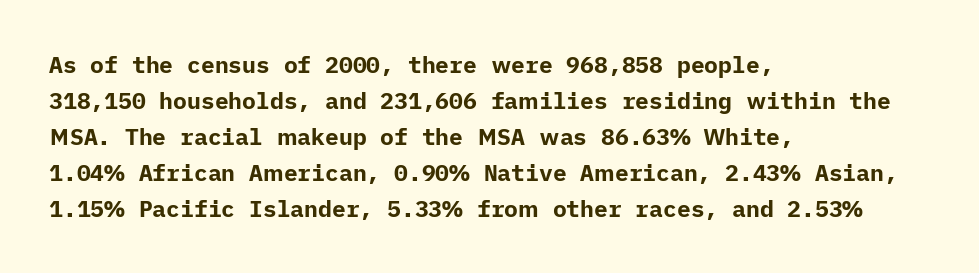
Q: Is the text bold? A: Yes.
Q: Is the text italic (slanted)? A: No, it is upright.
Q: Is the text underlined? A: No.
Q: How is the paragraph aligned? A: Left-aligned.
Q: Is the spacing between letters normal or unusually wide? A: Normal.
Q: Is the spacing between lines tight, normal or loose? A: Normal.
